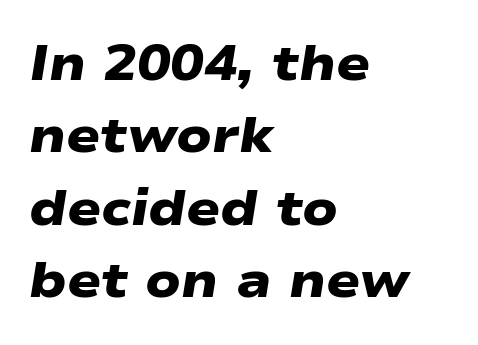
The image shows 50 px heavy, wide sans-serif type; set left-aligned, normal line spacing (1.45x), normal letter spacing, not underlined; low stroke contrast and a medium x-height.
